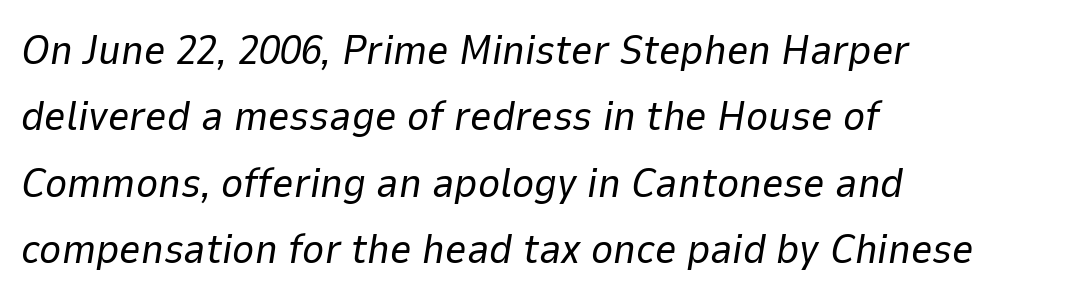
Look at the tracking — it's just the regular setting, nothing added. What's the leading like? Ordinary, nothing unusual. The rendering uses natural spacing where letterforms have individual widths. Yep, that's italic — everything's leaning.
